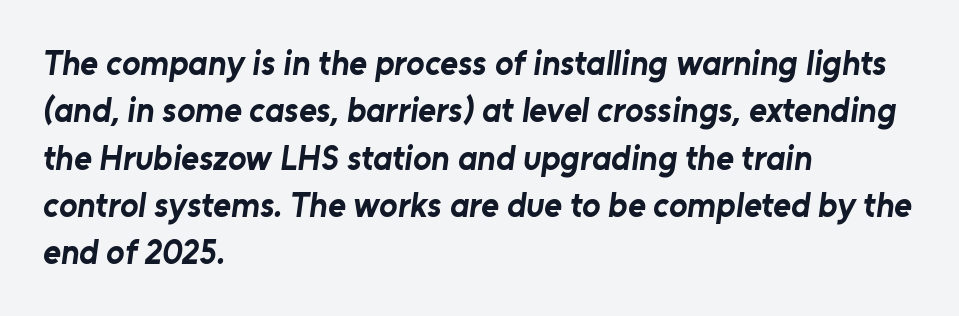
{"serif": "no", "bold": "yes", "weight": "bold", "width": "normal", "stroke_contrast": "low", "x_height": "medium", "monospaced": "no", "underline": "no", "align": "left", "line_spacing": "normal", "line_spacing_ratio": 1.39, "letter_spacing": "normal", "letter_spacing_em": 0.0, "glyph_px": 34}
